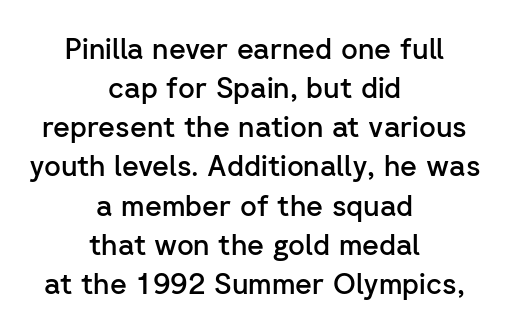
Q: Is the text bold? A: Semi-bold.
Q: Is the text italic (slanted)? A: No, it is upright.
Q: Is the typeface a serif or a sans-serif typeface? A: Sans-serif.
Q: Is the text underlined? A: No.
Q: How is the paragraph aligned? A: Centered.
Q: Is the spacing between letters normal or unusually wide? A: Normal.
Q: Is the spacing between lines tight, normal or loose? A: Normal.
Q: Width (condensed, normal, or wide)? A: Normal.
Q: Stroke contrast? A: Low.
Q: x-height? A: Medium.
Q: Monospaced? A: No.
